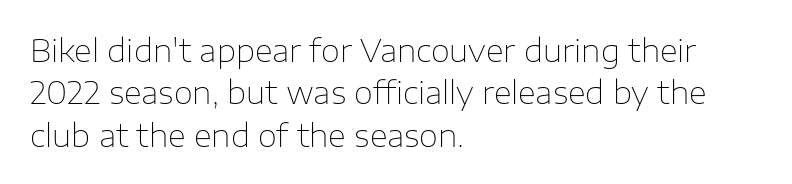
The image shows 31 px thin sans-serif type, upright; set left-aligned, normal line spacing (1.37x), normal letter spacing, not underlined; low stroke contrast and a medium x-height.
